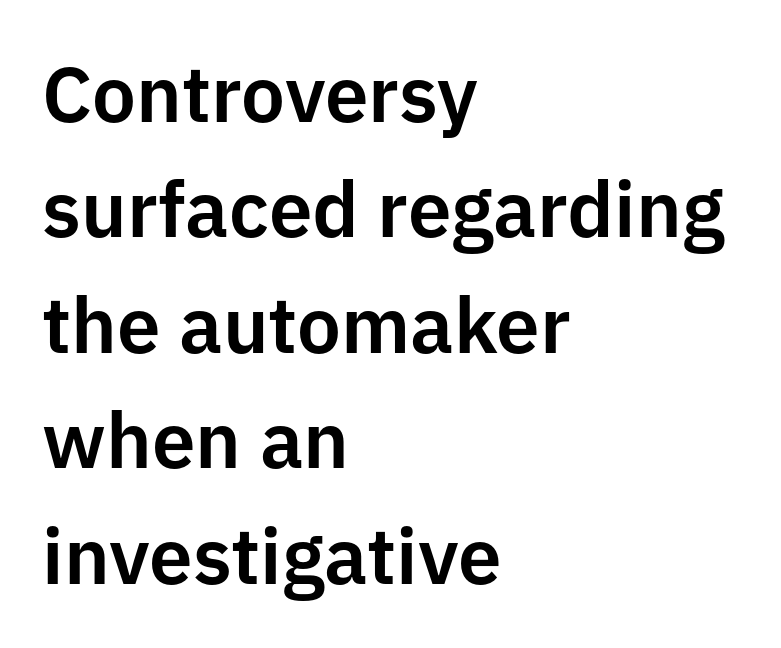
The image shows 78 px sans-serif type, upright; set left-aligned, normal line spacing (1.48x), normal letter spacing, not underlined; low stroke contrast and a medium x-height.
